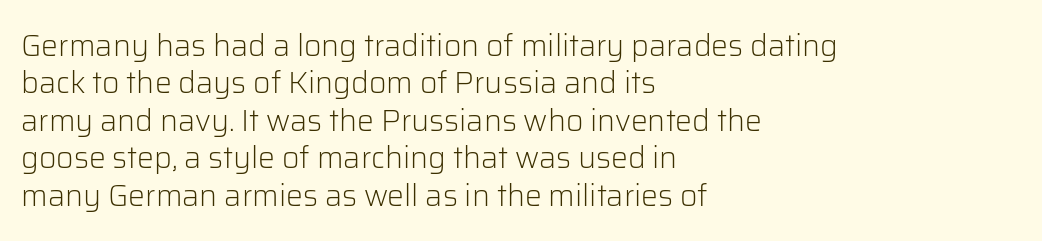
Q: Is the text bold? A: No.
Q: Is the text italic (slanted)? A: No, it is upright.
Q: Is the typeface a serif or a sans-serif typeface? A: Sans-serif.
Q: Is the text underlined? A: No.
Q: How is the paragraph aligned? A: Left-aligned.
Q: Is the spacing between letters normal or unusually wide? A: Normal.
Q: Is the spacing between lines tight, normal or loose? A: Normal.
Q: Width (condensed, normal, or wide)? A: Normal.
Q: Stroke contrast? A: Low.
Q: x-height? A: Medium.
Q: Monospaced? A: No.
